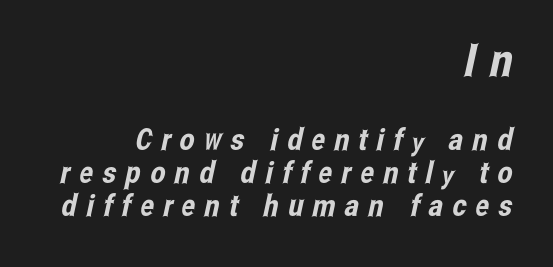
Compared with typical body copy, the letter spacing here is much looser. Whoever set this made the first block the dominant, larger element. A typesetter would call this leading minimal, almost set solid. The string is rendered with underlining switched off.
